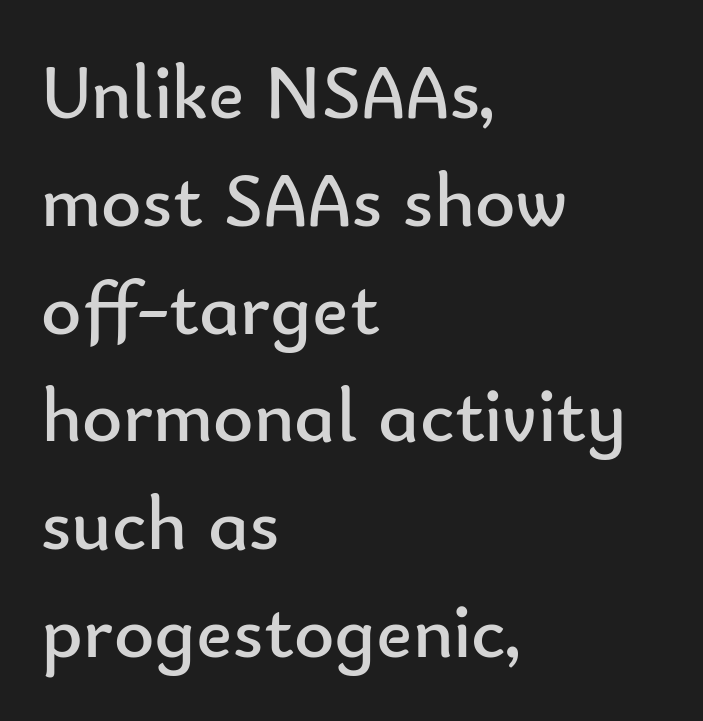
Q: Is the text bold? A: No.
Q: Is the text italic (slanted)? A: No, it is upright.
Q: Is the typeface a serif or a sans-serif typeface? A: Sans-serif.
Q: Is the text underlined? A: No.
Q: How is the paragraph aligned? A: Left-aligned.
Q: Is the spacing between letters normal or unusually wide? A: Normal.
Q: Is the spacing between lines tight, normal or loose? A: Normal.
Q: Width (condensed, normal, or wide)? A: Normal.
Q: Stroke contrast? A: Low.
Q: x-height? A: Small.
Q: Monospaced? A: No.
